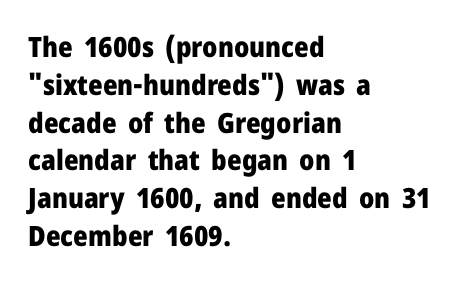
The axis of the letterforms is exactly vertical. The rows are spaced the way most documents space them. Do the characters align in a grid? No, the font is proportional. Strong, thick strokes mark this as bold type. Descenders hang freely into open space. The face used here is a sans, in the tradition of grotesques and geometrics.
